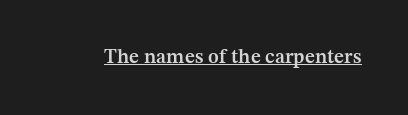
Vertical strokes here are truly vertical. Firm but not heavy-handed strokes: this text is semibold. A typographer would call this underscored text. Students, note that the glyphs here touch the page at normal intervals.
